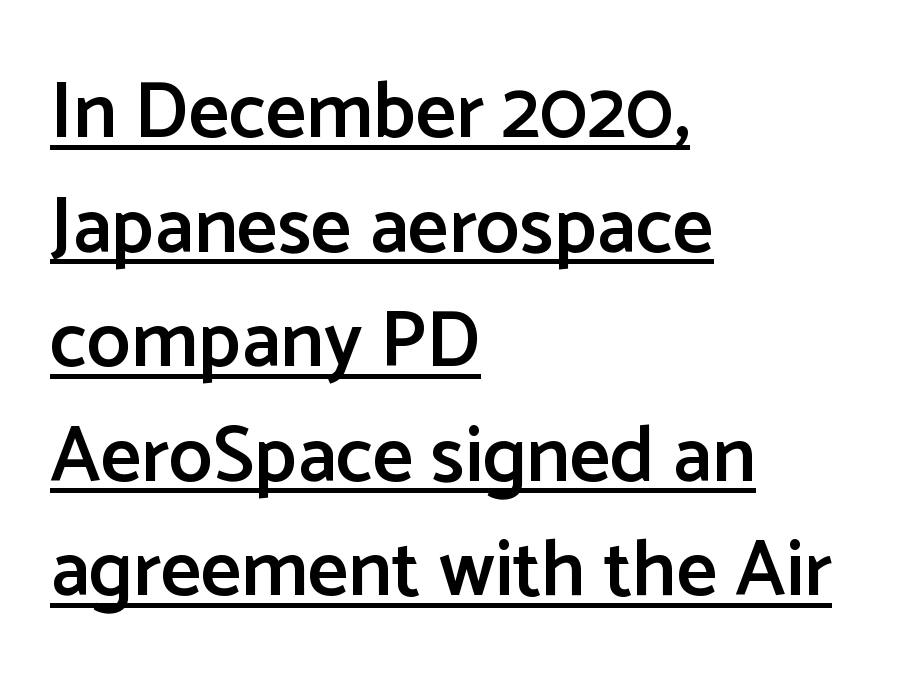
Q: Is the text bold? A: Semi-bold.
Q: Is the text italic (slanted)? A: No, it is upright.
Q: Is the typeface a serif or a sans-serif typeface? A: Sans-serif.
Q: Is the text underlined? A: Yes.
Q: How is the paragraph aligned? A: Left-aligned.
Q: Is the spacing between letters normal or unusually wide? A: Normal.
Q: Is the spacing between lines tight, normal or loose? A: Normal.
Q: Width (condensed, normal, or wide)? A: Normal.
Q: Stroke contrast? A: Low.
Q: x-height? A: Medium.
Q: Monospaced? A: No.
